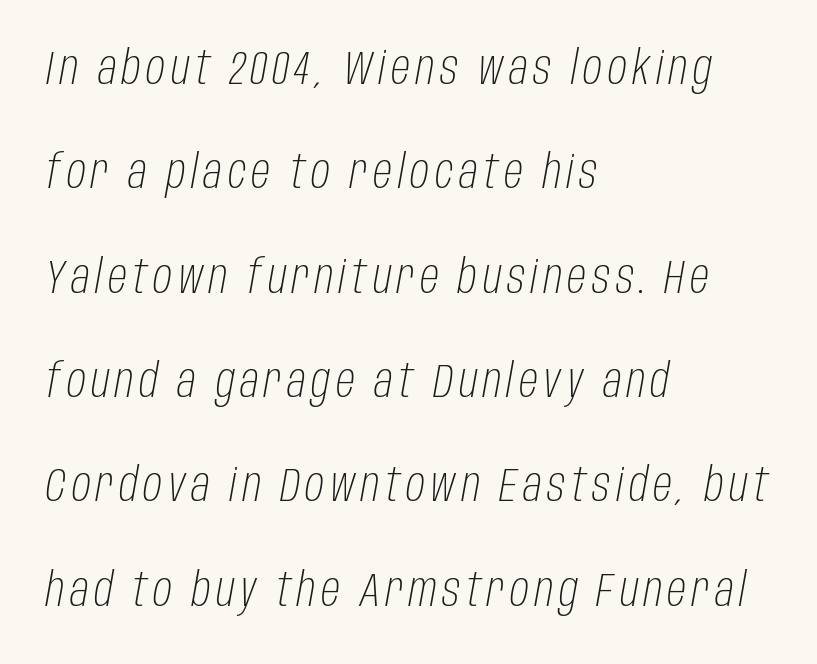
{"italic": "yes", "lean": "right", "slant_degrees": 10, "bold": "no", "weight": "light", "width": "condensed", "stroke_contrast": "low", "x_height": "large", "monospaced": "no", "underline": "no", "align": "left", "line_spacing": "loose", "line_spacing_ratio": 2.22, "glyph_px": 47}
